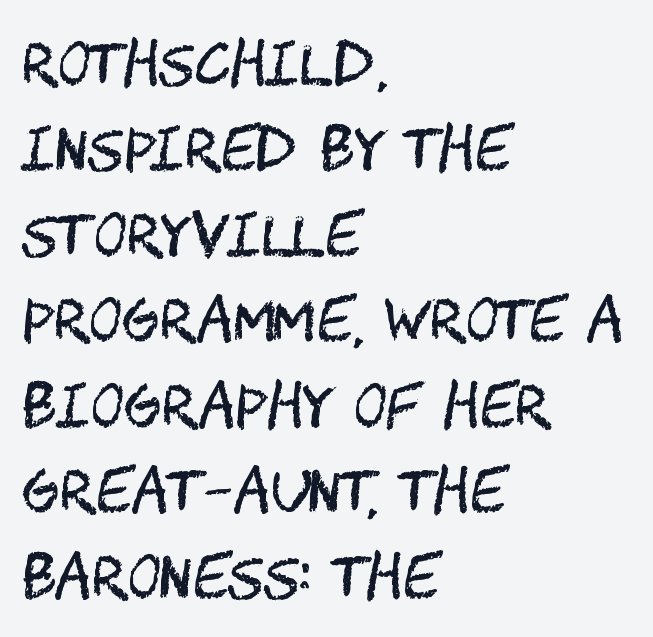
{"serif": "no", "italic": "no", "bold": "no", "weight": "regular", "width": "condensed", "stroke_contrast": "medium", "x_height": "large", "underline": "no", "align": "left", "line_spacing": "normal", "line_spacing_ratio": 1.5, "letter_spacing": "normal", "letter_spacing_em": 0.0, "glyph_px": 57}
